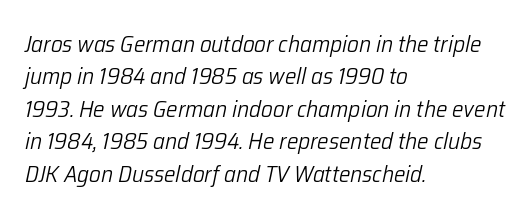
The image shows 23 px text type, italic (leaning right); set left-aligned, normal line spacing (1.41x), normal letter spacing, not underlined.
